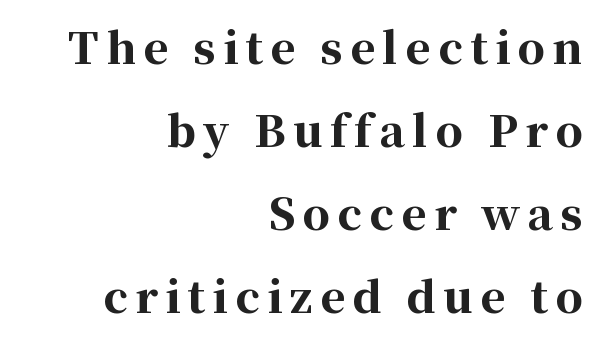
Tall strokes in this sample are plumb rather than angled. Right-aligned paragraph, ragged on the left. What weight is shown? A full bold with thick strokes. Regarding leading, the lines here are spaced well apart.
